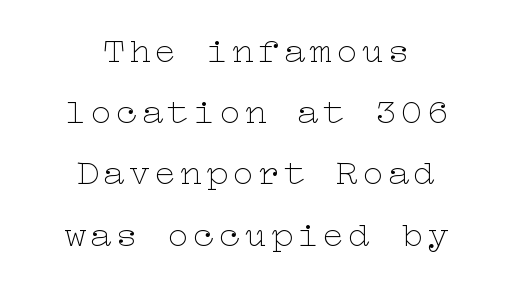
Weight: regular or lighter. The passage shown stacks its lines at a standard gap. Nobody drew a line under any word here. Typeset on center — no edge is straight. The letters stand straight up with perfectly vertical stems.
